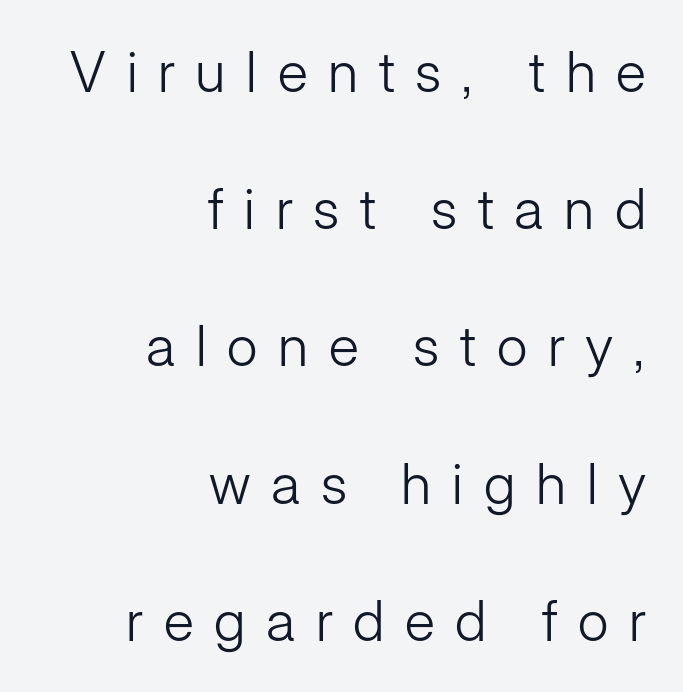
The image shows 56 px light sans-serif type, upright; set right-aligned, loose line spacing (2.45x), unusually wide letter spacing (+0.37 em), not underlined; low stroke contrast and a medium x-height.
